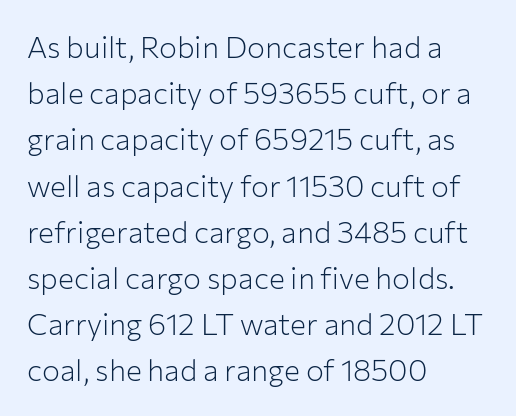
The image shows 30 px light sans-serif type, upright; set left-aligned, normal line spacing (1.54x), normal letter spacing, not underlined; low stroke contrast and a medium x-height.
